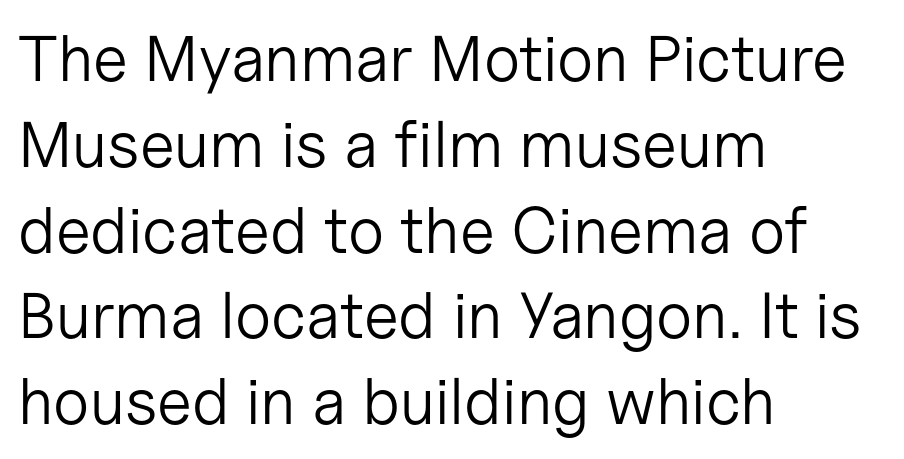
{"serif": "no", "italic": "no", "bold": "no", "weight": "light", "width": "normal", "stroke_contrast": "low", "x_height": "medium", "monospaced": "no", "underline": "no", "align": "left", "line_spacing": "normal", "line_spacing_ratio": 1.32, "letter_spacing": "normal", "letter_spacing_em": 0.0, "glyph_px": 65}
